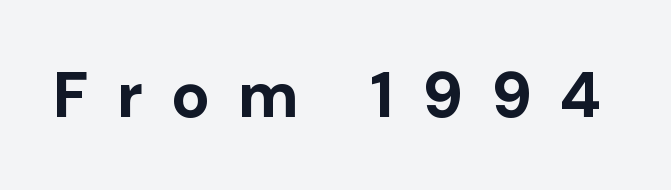
Q: Is the text bold? A: Yes.
Q: Is the text italic (slanted)? A: No, it is upright.
Q: Is the typeface a serif or a sans-serif typeface? A: Sans-serif.
Q: Is the text underlined? A: No.
Q: Is the spacing between letters normal or unusually wide? A: Unusually wide.
Q: Width (condensed, normal, or wide)? A: Normal.
Q: Stroke contrast? A: Low.
Q: x-height? A: Medium.
Q: Monospaced? A: No.
